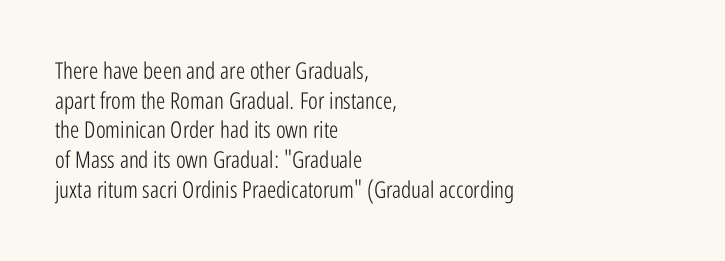
Q: Is the text bold? A: No.
Q: Is the text italic (slanted)? A: No, it is upright.
Q: Is the text underlined? A: No.
Q: How is the paragraph aligned? A: Left-aligned.
Q: Is the spacing between letters normal or unusually wide? A: Normal.
Q: Is the spacing between lines tight, normal or loose? A: Normal.
